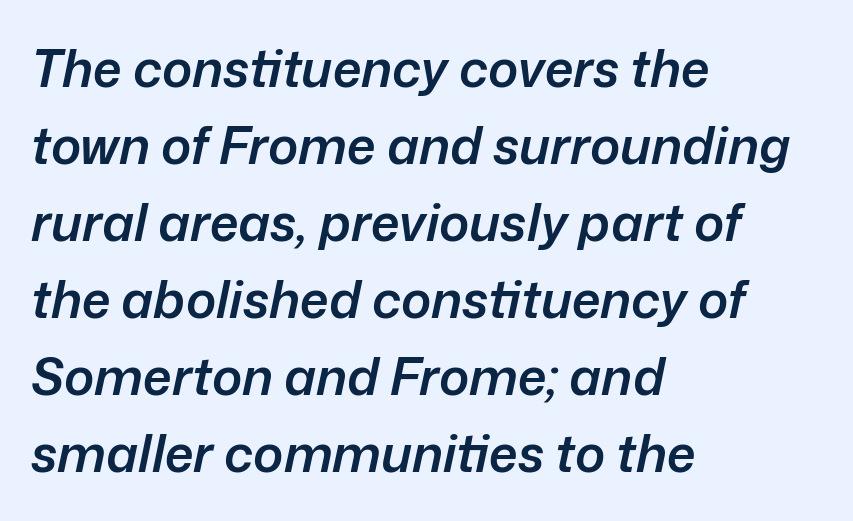
The image shows 51 px semibold type, italic (leaning right); set left-aligned, normal line spacing (1.51x), normal letter spacing, not underlined; low stroke contrast and a medium x-height.
